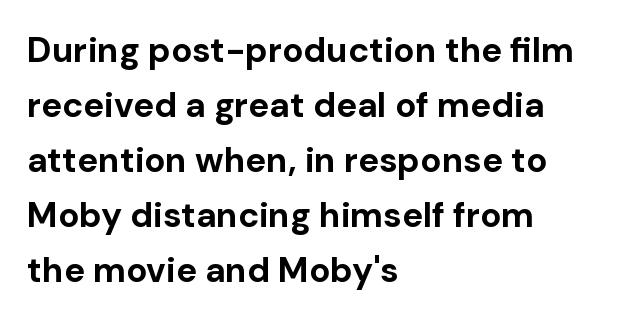
{"serif": "no", "italic": "no", "bold": "yes", "weight": "bold", "width": "normal", "stroke_contrast": "low", "x_height": "medium", "monospaced": "no", "underline": "no", "align": "left", "line_spacing": "normal", "line_spacing_ratio": 1.57, "letter_spacing": "normal", "letter_spacing_em": 0.0, "glyph_px": 35}
